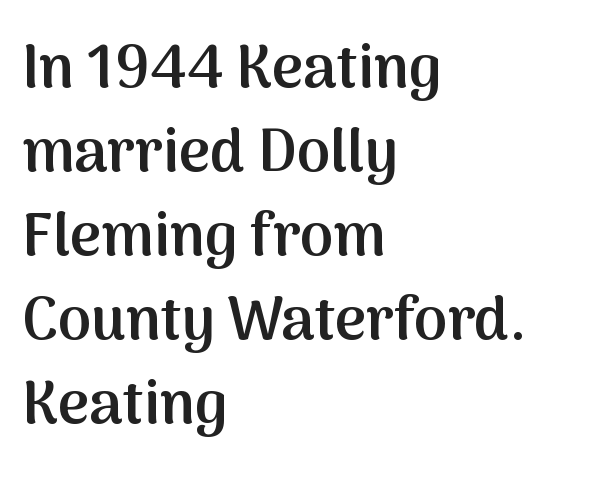
The image shows 60 px semibold sans-serif type, upright; set left-aligned, normal line spacing (1.4x), normal letter spacing, not underlined; medium stroke contrast and a medium x-height.
